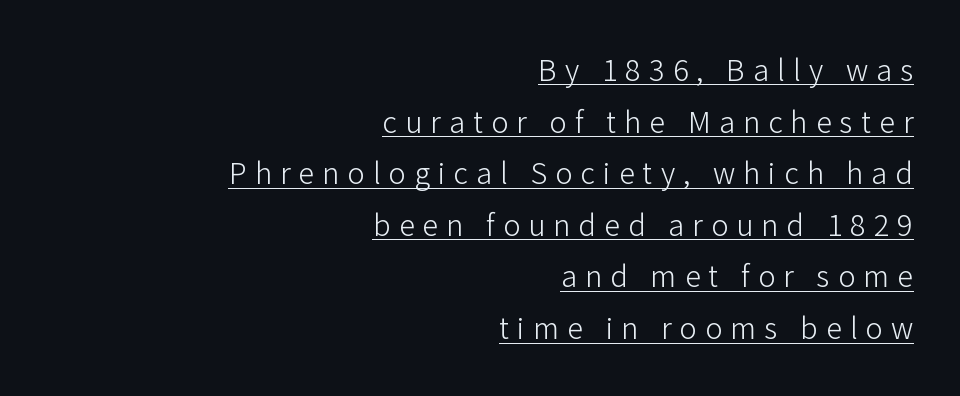
The image shows 29 px light sans-serif type, upright; set right-aligned, line spacing 1.78x, unusually wide letter spacing (+0.28 em), underlined; low stroke contrast and a medium x-height.
